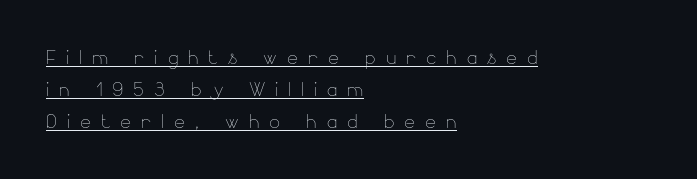
The image shows 26 px text type, upright; set left-aligned, line spacing 1.23x, unusually wide letter spacing (+0.38 em), underlined.
